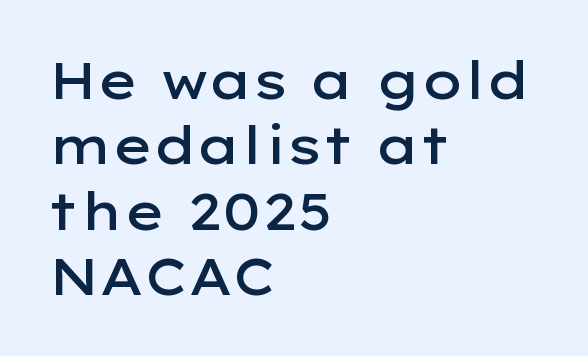
The image shows 51 px semibold, wide sans-serif type, upright; set left-aligned, normal line spacing (1.28x), normal letter spacing, not underlined; low stroke contrast and a medium x-height.
